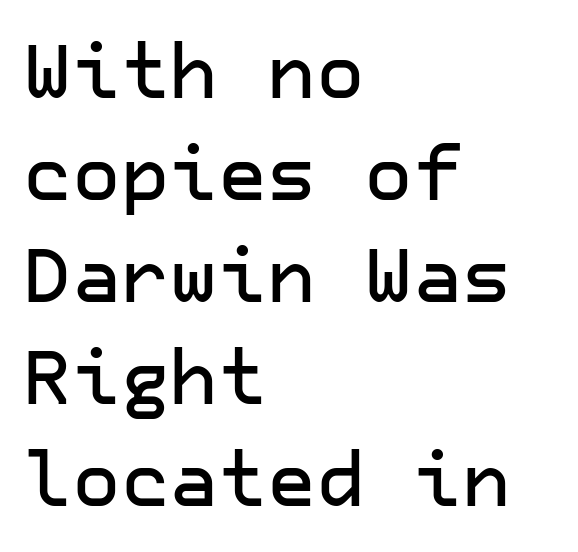
Q: Is the text italic (slanted)? A: No, it is upright.
Q: Is the typeface a serif or a sans-serif typeface? A: Sans-serif.
Q: Is the text underlined? A: No.
Q: How is the paragraph aligned? A: Left-aligned.
Q: Is the spacing between letters normal or unusually wide? A: Normal.
Q: Is the spacing between lines tight, normal or loose? A: Normal.
Q: Width (condensed, normal, or wide)? A: Normal.
Q: Stroke contrast? A: Low.
Q: x-height? A: Medium.
